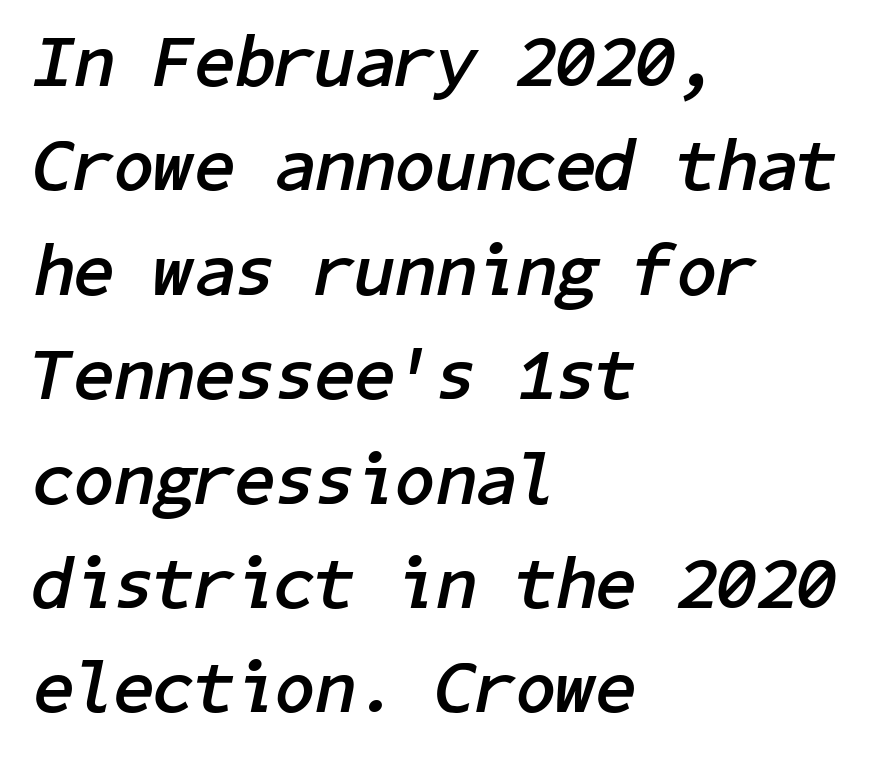
The image shows 73 px semibold type, italic (leaning right); set left-aligned, normal line spacing (1.43x), normal letter spacing, not underlined; low stroke contrast and a medium x-height.
